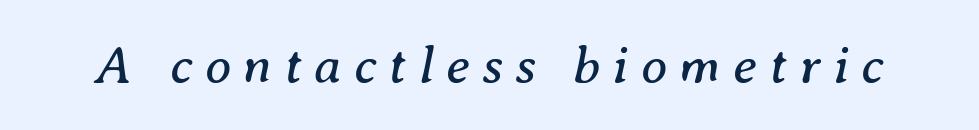
The image shows 53 px regular-weight serif type, italic (leaning right); set unusually wide letter spacing (+0.23 em), not underlined; medium stroke contrast and a medium x-height.
